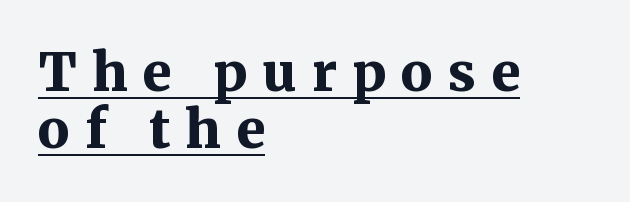
Tracking here is generous; glyphs stand well apart from one another. The string is rendered with underlining switched on. Interline gaps are noticeably narrow in this sample. Bold? Absolutely — the strokes are thick and heavy. The specimen reads as upright at a glance. Visually the block forms a straight wall on the left and a jagged coastline on the right.
